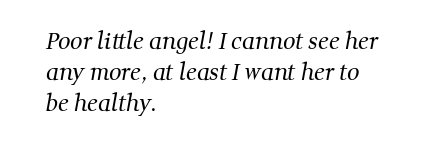
Words float on clear page, feet unadorned. Nobody touched the tracking dial on this one. Letters have the restrained weight of plain body copy at most. Every row of glyphs begins at an identical x-position on the left.
